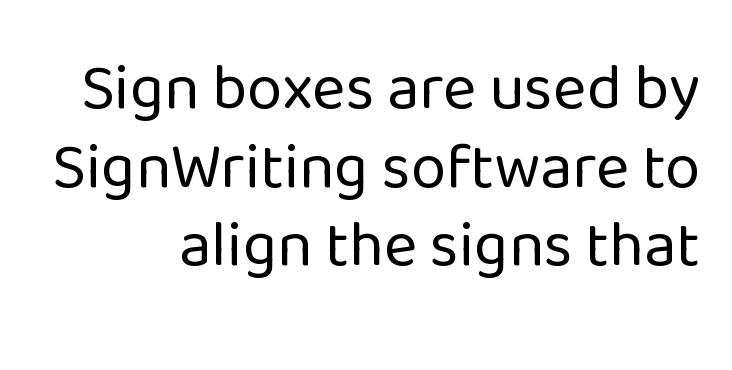
{"serif": "no", "italic": "no", "bold": "no", "weight": "regular", "width": "normal", "stroke_contrast": "low", "x_height": "medium", "monospaced": "no", "underline": "no", "align": "right", "line_spacing_ratio": 1.23, "letter_spacing": "normal", "letter_spacing_em": 0.0, "glyph_px": 64}
